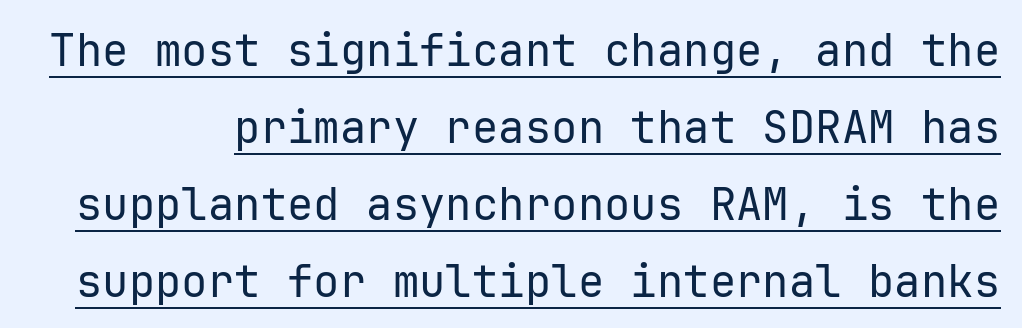
{"serif": "no", "italic": "no", "bold": "no", "weight": "regular", "width": "normal", "stroke_contrast": "low", "x_height": "medium", "monospaced": "yes", "underline": "yes", "line_spacing_ratio": 1.75, "letter_spacing": "normal", "letter_spacing_em": 0.0, "glyph_px": 44}
